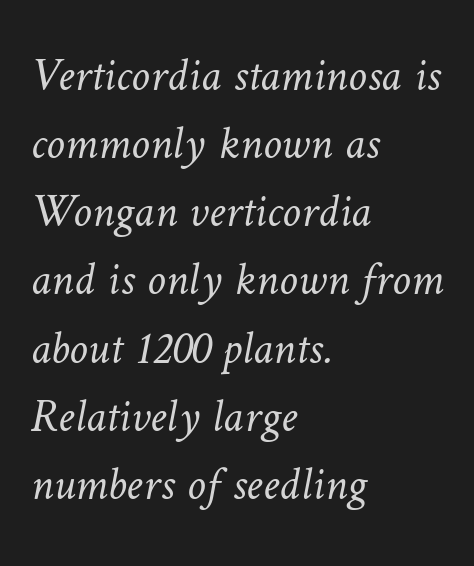
Q: Is the text bold? A: No.
Q: Is the text underlined? A: No.
Q: How is the paragraph aligned? A: Left-aligned.
Q: Is the spacing between letters normal or unusually wide? A: Normal.
Q: Is the spacing between lines tight, normal or loose? A: Normal.
Q: Width (condensed, normal, or wide)? A: Normal.
Q: Stroke contrast? A: Low.
Q: x-height? A: Medium.
Q: Monospaced? A: No.
